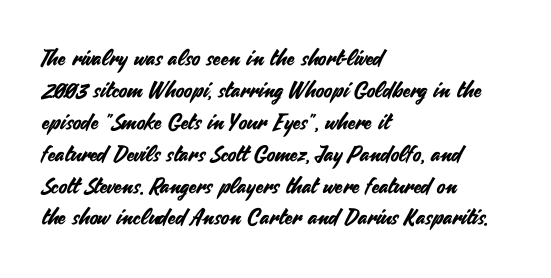
Q: Is the text italic (slanted)? A: Yes.
Q: Is the text underlined? A: No.
Q: How is the paragraph aligned? A: Left-aligned.
Q: Is the spacing between letters normal or unusually wide? A: Normal.
Q: Is the spacing between lines tight, normal or loose? A: Normal.
